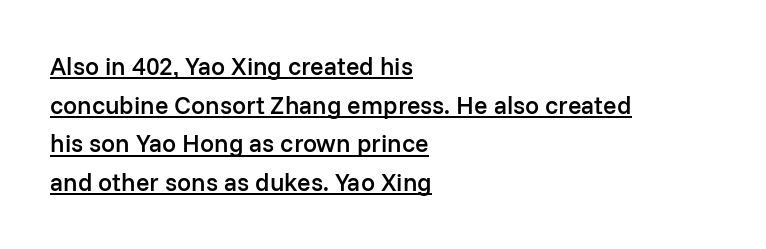
Does the lettering tilt? It doesn't — this is upright. The string is rendered with underlining switched on. Where is the straight margin? On the left. Here the glyphs are tracked normally, forming tight word shapes. As a designer I'd log this as weight 600, semibold.
